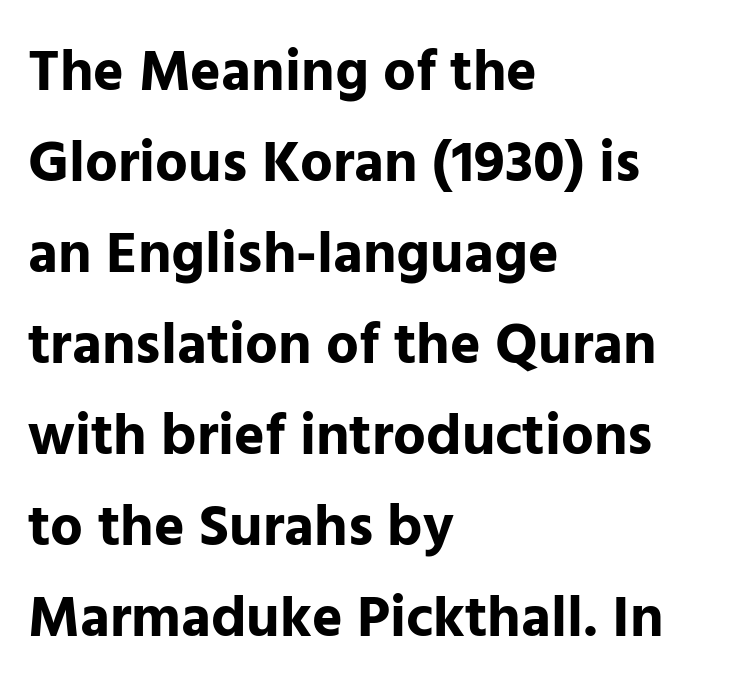
The image shows 58 px bold sans-serif type, upright; set left-aligned, normal line spacing (1.57x), normal letter spacing, not underlined; low stroke contrast and a medium x-height.
